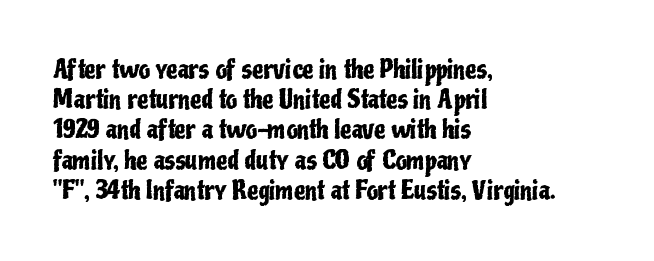
The image shows 25 px text type, upright; set left-aligned, line spacing 1.21x, normal letter spacing, not underlined.
